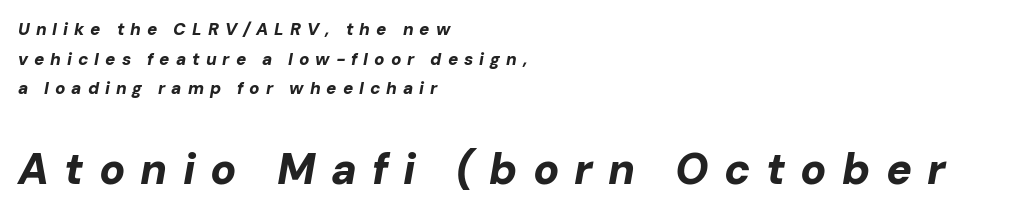
{"italic": "yes", "lean": "right", "slant_degrees": 10, "bold": "yes", "weight": "bold", "width": "normal", "stroke_contrast": "low", "x_height": "medium", "monospaced": "no", "underline": "no", "align": "left", "line_spacing_ratio": 1.74, "letter_spacing": "wide", "letter_spacing_em": 0.35, "larger_block": "second", "size_ratio": 2.53, "glyph_px": 43}
